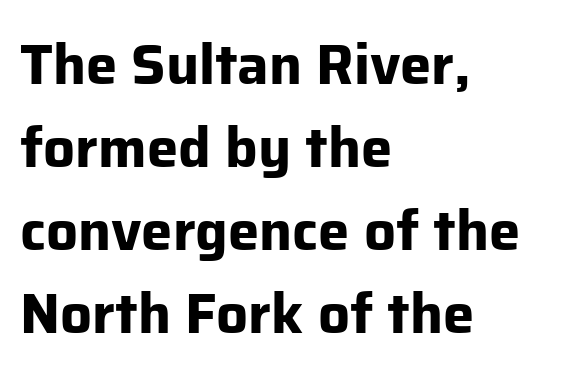
Upright lettering throughout. Tracking value appears to be zero — textbook default spacing. Think of a printed novel: that variable character pitch is what you see here. The characters display no serif detailing; their extremities are plain. Caption: bold face, heavy strokes.
